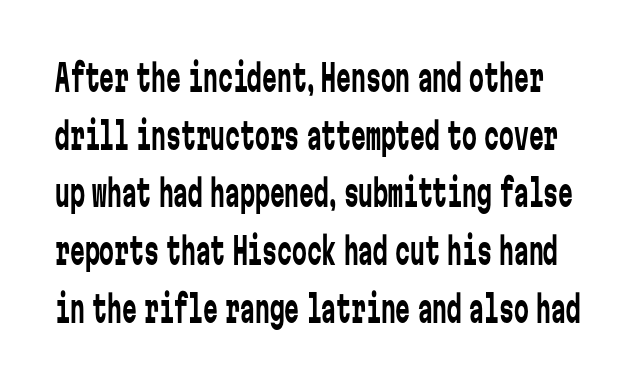
{"serif": "no", "italic": "no", "bold": "no", "weight": "regular", "width": "condensed", "stroke_contrast": "low", "x_height": "medium", "monospaced": "yes", "underline": "no", "line_spacing": "normal", "line_spacing_ratio": 1.56, "letter_spacing": "normal", "letter_spacing_em": 0.0, "glyph_px": 37}
